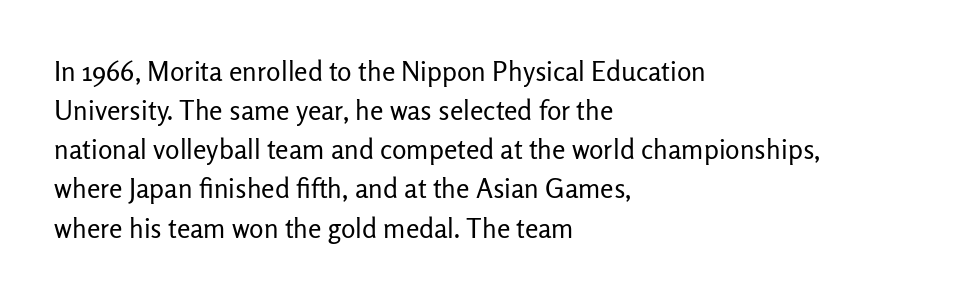
Q: Is the text bold? A: No.
Q: Is the text italic (slanted)? A: No, it is upright.
Q: Is the text underlined? A: No.
Q: How is the paragraph aligned? A: Left-aligned.
Q: Is the spacing between letters normal or unusually wide? A: Normal.
Q: Is the spacing between lines tight, normal or loose? A: Normal.
